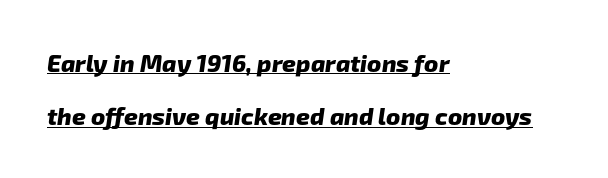
The image shows 24 px bold type; set left-aligned, loose line spacing (2.21x), normal letter spacing, underlined.
